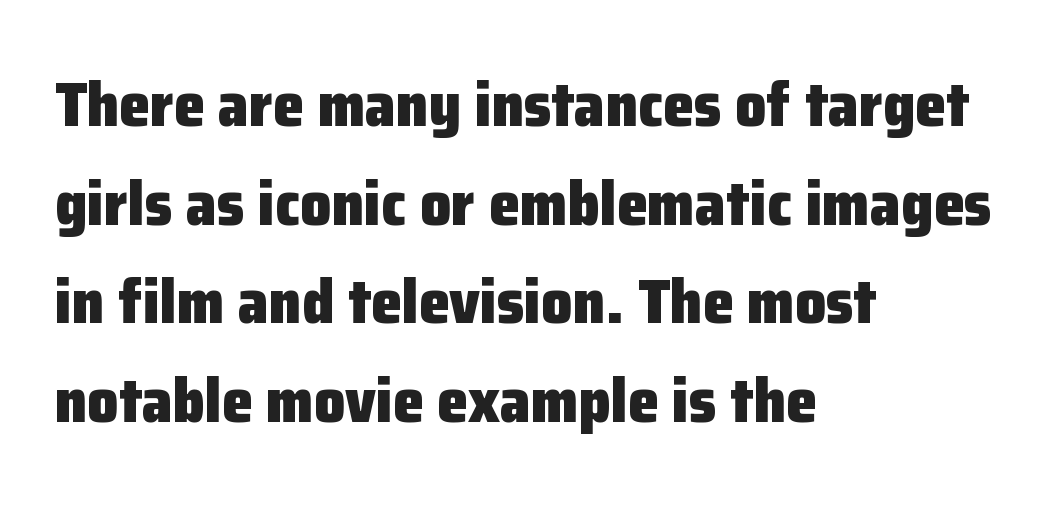
The image shows 62 px heavy sans-serif type, upright; set left-aligned, normal line spacing (1.59x), normal letter spacing, not underlined; low stroke contrast and a medium x-height.
